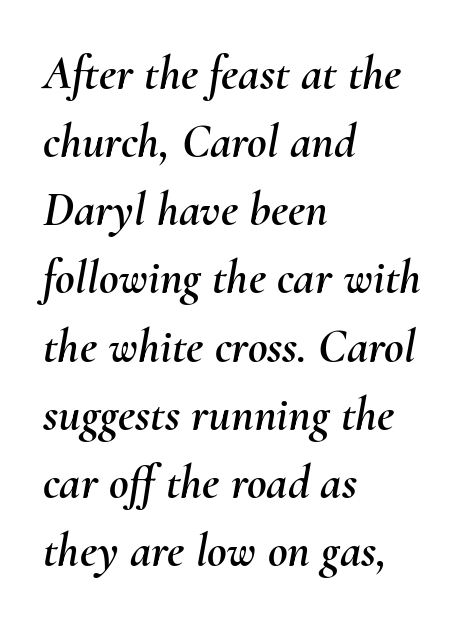
The image shows 48 px text type, italic (leaning right); set left-aligned, normal line spacing (1.42x), normal letter spacing, not underlined; medium stroke contrast and a small x-height.
